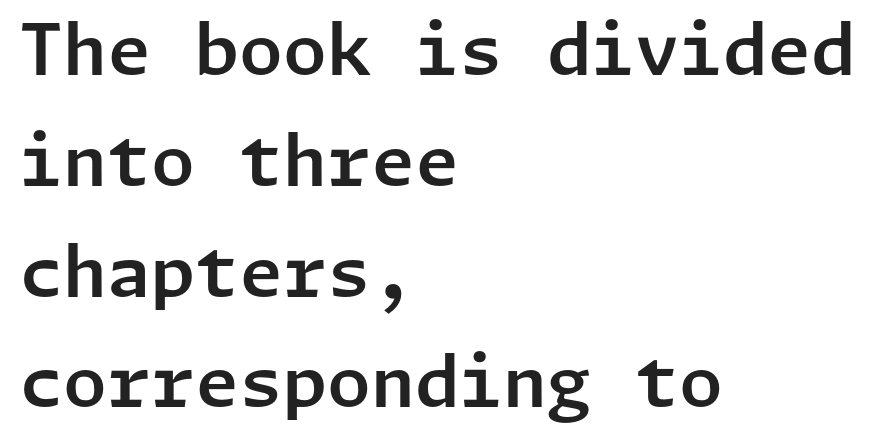
Q: Is the text italic (slanted)? A: No, it is upright.
Q: Is the typeface a serif or a sans-serif typeface? A: Sans-serif.
Q: Is the text underlined? A: No.
Q: How is the paragraph aligned? A: Left-aligned.
Q: Is the spacing between letters normal or unusually wide? A: Normal.
Q: Is the spacing between lines tight, normal or loose? A: Normal.
Q: Width (condensed, normal, or wide)? A: Normal.
Q: Stroke contrast? A: Low.
Q: x-height? A: Medium.
